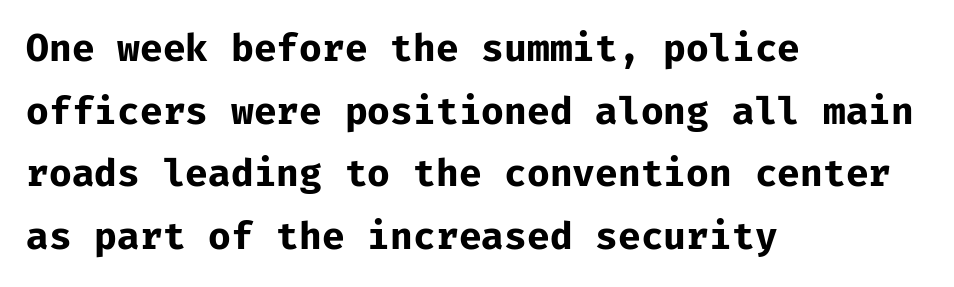
A typesetter would call this monospace, since all characters share one set width. The font's upright variant was chosen for this text. Descenders hang freely into open space. The letters carry no serifs — their stems end cleanly without finishing strokes. Chunky letters — that's bold for sure. The passage shown has conventional tracking throughout.
